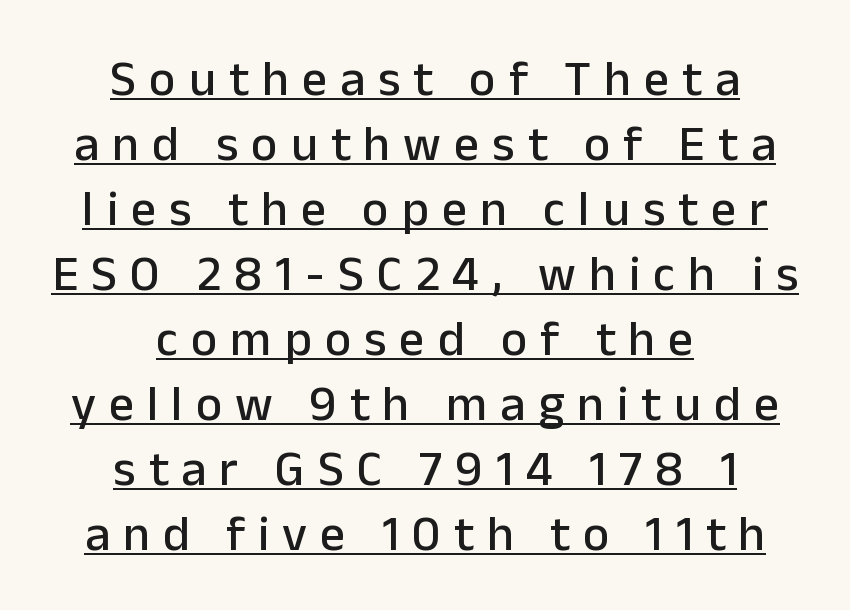
A typesetter would label this face a sans. Spacing verdict: proportional, widths tailored to each character. Is there any slant? The stems are plumb. Somebody hit Ctrl+U on this one — the words are underlined. Baseline-to-baseline distance is the conventional proportion of letter height.
